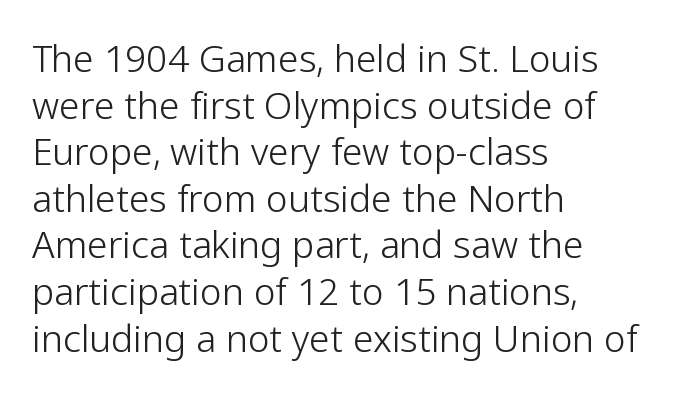
{"serif": "no", "italic": "no", "bold": "no", "weight": "light", "width": "normal", "stroke_contrast": "low", "x_height": "medium", "monospaced": "no", "underline": "no", "align": "left", "line_spacing": "normal", "line_spacing_ratio": 1.26, "letter_spacing": "normal", "letter_spacing_em": 0.0, "glyph_px": 37}
